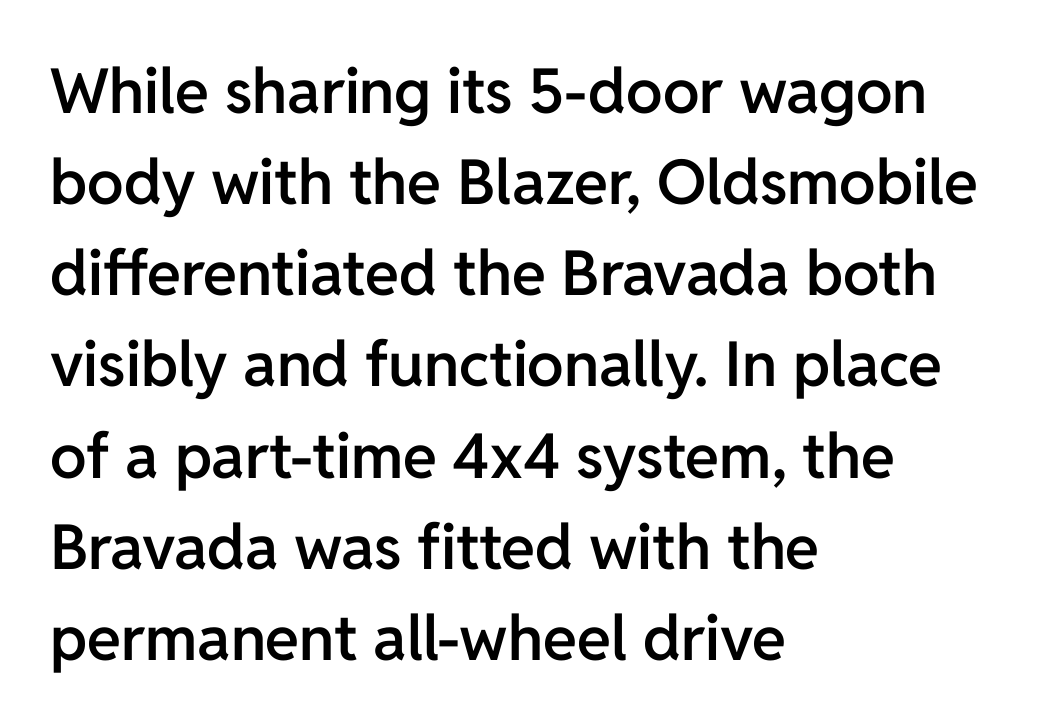
Q: Is the text bold? A: Semi-bold.
Q: Is the text italic (slanted)? A: No, it is upright.
Q: Is the typeface a serif or a sans-serif typeface? A: Sans-serif.
Q: Is the text underlined? A: No.
Q: How is the paragraph aligned? A: Left-aligned.
Q: Is the spacing between letters normal or unusually wide? A: Normal.
Q: Is the spacing between lines tight, normal or loose? A: Normal.
Q: Width (condensed, normal, or wide)? A: Normal.
Q: Stroke contrast? A: Low.
Q: x-height? A: Medium.
Q: Monospaced? A: No.
